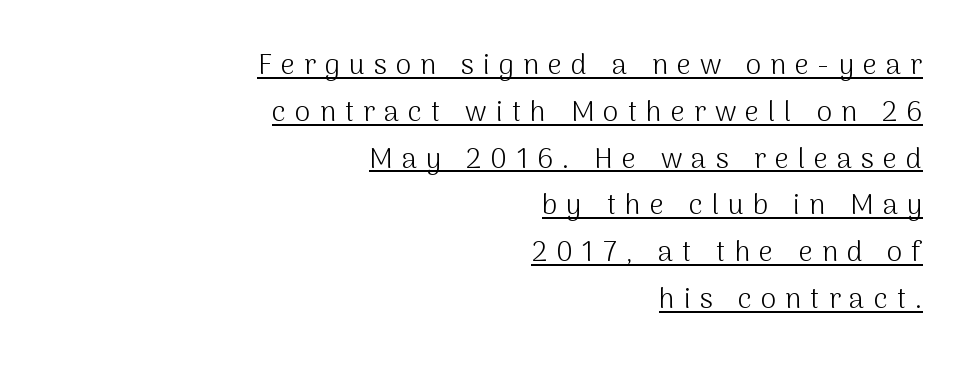
The image shows 28 px light sans-serif type, upright; set right-aligned, normal line spacing (1.67x), unusually wide letter spacing (+0.32 em), underlined; medium stroke contrast and a medium x-height.
